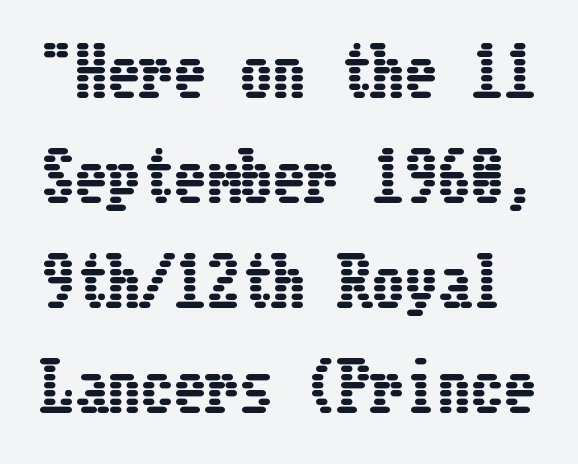
Q: Is the text italic (slanted)? A: No, it is upright.
Q: Is the text underlined? A: No.
Q: Is the spacing between letters normal or unusually wide? A: Normal.
Q: Is the spacing between lines tight, normal or loose? A: Normal.
Q: Width (condensed, normal, or wide)? A: Condensed.
Q: Stroke contrast? A: Low.
Q: x-height? A: Medium.
